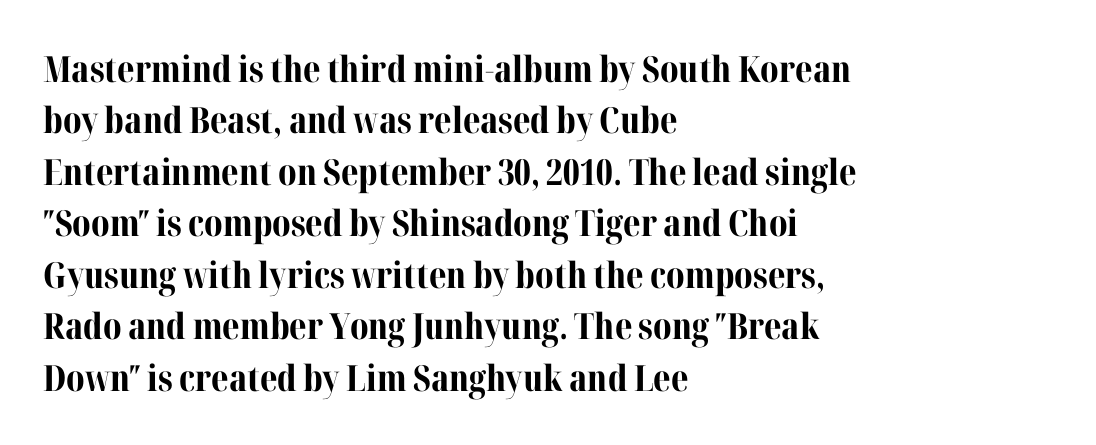
Every character sits straight up, as roman type does. Its strokes are broad and dark, the hallmark of bold type. Words float on clear page, feet unadorned. This sample keeps an unexceptional amount of space between lines. Every row of glyphs begins at an identical x-position on the left. Regarding serifs, this sample has them.
